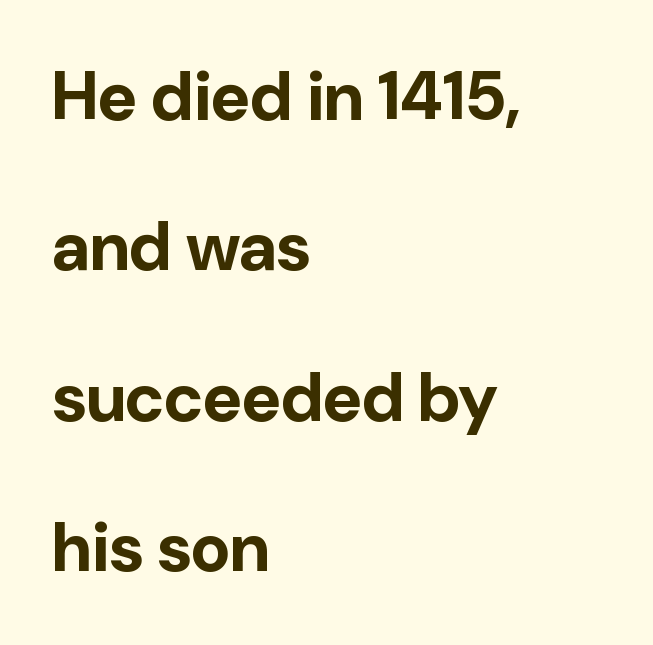
{"serif": "no", "italic": "no", "bold": "yes", "weight": "bold", "width": "normal", "stroke_contrast": "low", "x_height": "medium", "monospaced": "no", "underline": "no", "align": "left", "line_spacing": "loose", "line_spacing_ratio": 2.21, "letter_spacing": "normal", "letter_spacing_em": 0.0, "glyph_px": 68}
